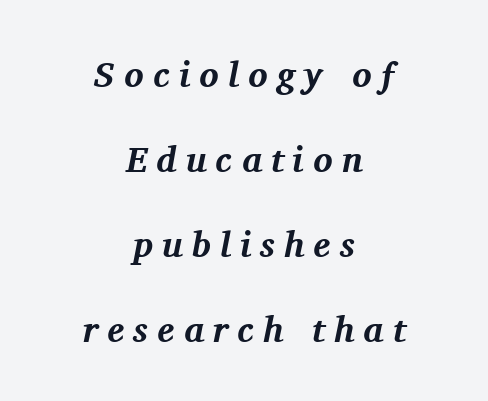
Q: Is the text bold? A: Yes.
Q: Is the text italic (slanted)? A: Yes, it leans right by about 11 degrees.
Q: Is the typeface a serif or a sans-serif typeface? A: Serif.
Q: Is the text underlined? A: No.
Q: How is the paragraph aligned? A: Centered.
Q: Is the spacing between letters normal or unusually wide? A: Unusually wide.
Q: Is the spacing between lines tight, normal or loose? A: Loose.
Q: Width (condensed, normal, or wide)? A: Normal.
Q: Stroke contrast? A: Medium.
Q: x-height? A: Medium.
Q: Monospaced? A: No.
